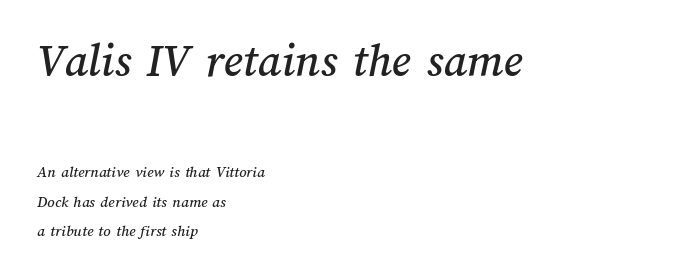
{"width": "normal", "stroke_contrast": "medium", "x_height": "medium", "monospaced": "no", "underline": "no", "align": "left", "line_spacing_ratio": 1.85, "letter_spacing": "normal", "letter_spacing_em": 0.0, "larger_block": "first", "size_ratio": 3.0, "glyph_px": 48}
